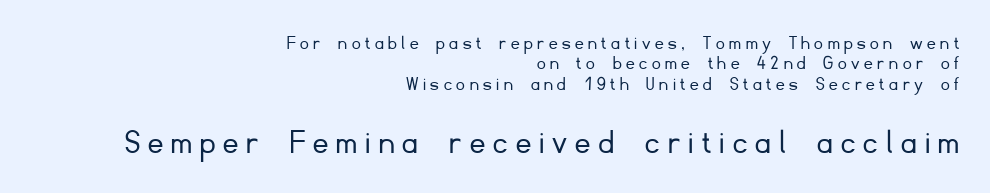
{"serif": "no", "italic": "no", "bold": "no", "weight": "light", "width": "normal", "stroke_contrast": "low", "x_height": "small", "monospaced": "no", "underline": "no", "align": "right", "line_spacing": "tight", "line_spacing_ratio": 0.97, "letter_spacing": "wide", "letter_spacing_em": 0.22, "larger_block": "second", "size_ratio": 1.76, "glyph_px": 37}
